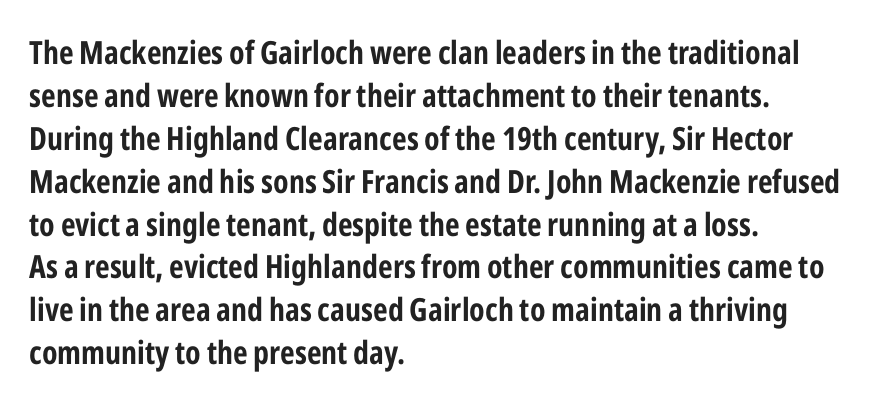
{"serif": "no", "italic": "no", "bold": "yes", "weight": "bold", "width": "condensed", "stroke_contrast": "low", "x_height": "medium", "monospaced": "no", "underline": "no", "align": "left", "line_spacing": "normal", "line_spacing_ratio": 1.34, "letter_spacing": "normal", "letter_spacing_em": 0.0, "glyph_px": 32}
